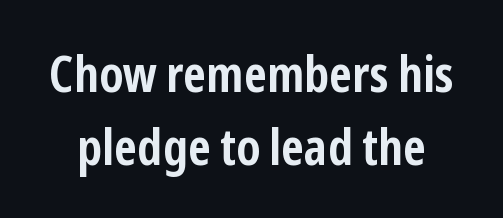
{"serif": "no", "italic": "no", "bold": "yes", "weight": "semibold", "width": "condensed", "stroke_contrast": "low", "x_height": "medium", "monospaced": "no", "underline": "no", "line_spacing": "normal", "line_spacing_ratio": 1.44, "letter_spacing": "normal", "letter_spacing_em": 0.0, "glyph_px": 51}
